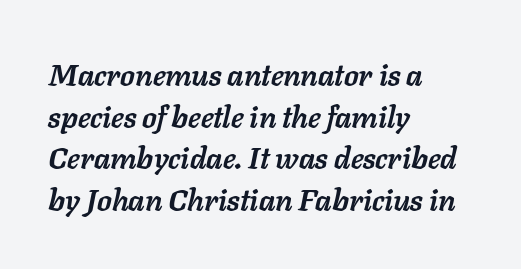
Q: Is the text bold? A: Yes.
Q: Is the text italic (slanted)? A: Yes, it leans right by about 11 degrees.
Q: Is the text underlined? A: No.
Q: How is the paragraph aligned? A: Left-aligned.
Q: Is the spacing between letters normal or unusually wide? A: Normal.
Q: Is the spacing between lines tight, normal or loose? A: Normal.
Q: Width (condensed, normal, or wide)? A: Normal.
Q: Stroke contrast? A: Low.
Q: x-height? A: Medium.
Q: Monospaced? A: No.
